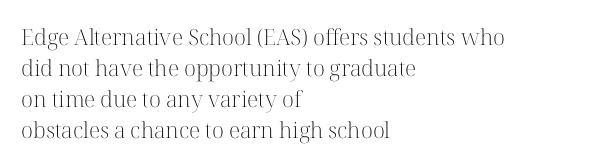
The words here are not underlined. Default kerning and tracking; the words read as compact shapes. The paragraph shown leans on its left margin. Posture: straight, roman, zero tilt. Vertical stems look standard width or narrower in stroke. Vertical spacing — default.
